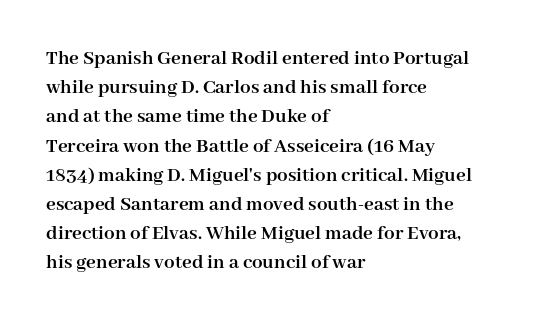
Q: Is the text bold? A: Yes.
Q: Is the text italic (slanted)? A: No, it is upright.
Q: Is the text underlined? A: No.
Q: How is the paragraph aligned? A: Left-aligned.
Q: Is the spacing between letters normal or unusually wide? A: Normal.
Q: Is the spacing between lines tight, normal or loose? A: Normal.
